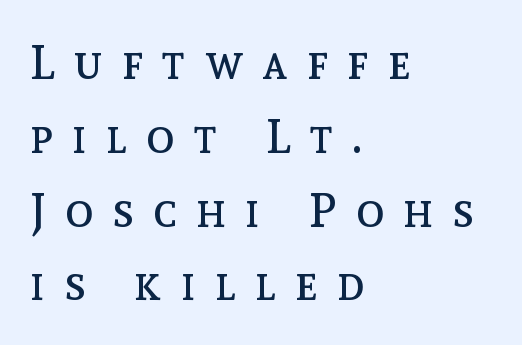
The image shows 47 px regular-weight type, upright; set left-aligned, normal line spacing (1.57x), unusually wide letter spacing (+0.41 em), not underlined; a medium x-height.
